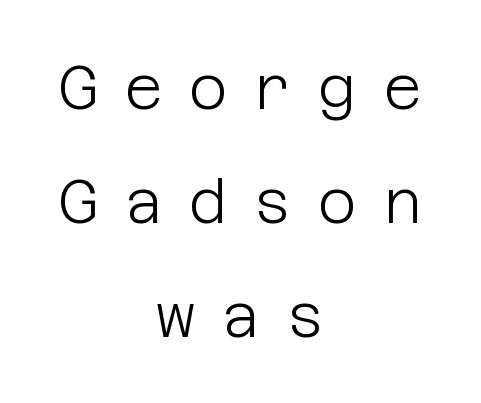
Q: Is the text bold? A: No.
Q: Is the text italic (slanted)? A: No, it is upright.
Q: Is the typeface a serif or a sans-serif typeface? A: Sans-serif.
Q: Is the text underlined? A: No.
Q: How is the paragraph aligned? A: Centered.
Q: Is the spacing between letters normal or unusually wide? A: Unusually wide.
Q: Is the spacing between lines tight, normal or loose? A: Loose.
Q: Width (condensed, normal, or wide)? A: Normal.
Q: Stroke contrast? A: Low.
Q: x-height? A: Large.
